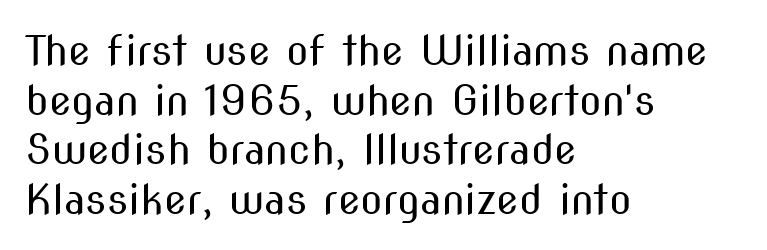
{"serif": "no", "italic": "no", "bold": "no", "weight": "regular", "width": "condensed", "stroke_contrast": "medium", "x_height": "medium", "monospaced": "no", "underline": "no", "align": "left", "line_spacing_ratio": 1.21, "letter_spacing": "normal", "letter_spacing_em": 0.0, "glyph_px": 41}
